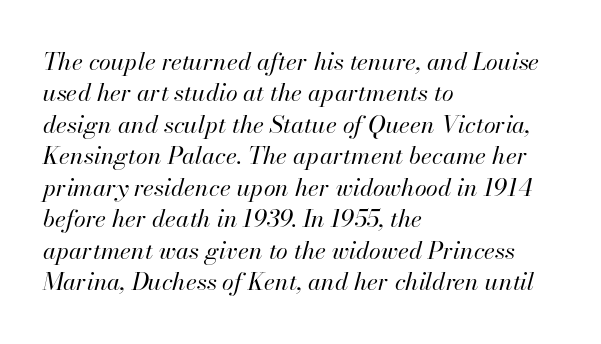
Italic? Definitely — the glyphs are oblique. Decoration check: the copy has no underline. If you drew a ruler down the left edge, every line would touch it. Rows of type keep a routine distance in the vertical direction.
